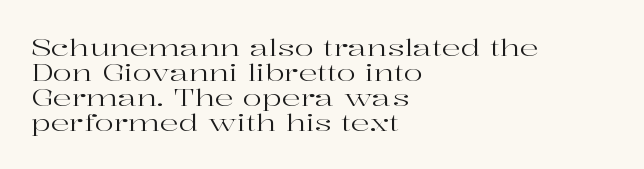
The paragraph has a hard left edge and a soft right edge. Check under the words: just untouched page. Leading is clearly below the norm, producing a dense column. A typesetter would mark this as roman, not italic. The typeface has the unassuming heft of standard copy or less.
